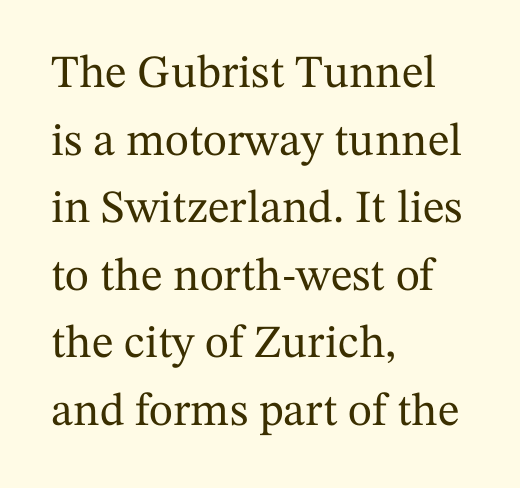
Q: Is the text italic (slanted)? A: No, it is upright.
Q: Is the typeface a serif or a sans-serif typeface? A: Serif.
Q: Is the text underlined? A: No.
Q: How is the paragraph aligned? A: Left-aligned.
Q: Is the spacing between letters normal or unusually wide? A: Normal.
Q: Is the spacing between lines tight, normal or loose? A: Normal.
Q: Width (condensed, normal, or wide)? A: Normal.
Q: Stroke contrast? A: Medium.
Q: x-height? A: Medium.
Q: Monospaced? A: No.
